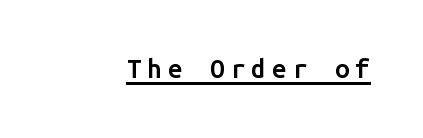
Q: Is the text bold? A: Semi-bold.
Q: Is the text italic (slanted)? A: No, it is upright.
Q: Is the text underlined? A: Yes.
Q: Is the spacing between letters normal or unusually wide? A: Unusually wide.
